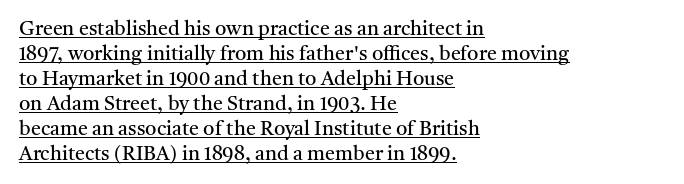
Q: Is the text bold? A: No.
Q: Is the text italic (slanted)? A: No, it is upright.
Q: Is the text underlined? A: Yes.
Q: How is the paragraph aligned? A: Left-aligned.
Q: Is the spacing between letters normal or unusually wide? A: Normal.
Q: Is the spacing between lines tight, normal or loose? A: Normal.
